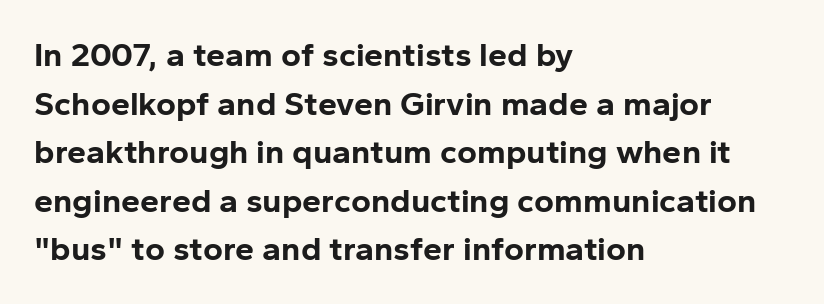
{"serif": "no", "italic": "no", "bold": "yes", "weight": "bold", "width": "normal", "stroke_contrast": "low", "x_height": "medium", "monospaced": "no", "underline": "no", "align": "left", "line_spacing": "normal", "line_spacing_ratio": 1.43, "letter_spacing": "normal", "letter_spacing_em": 0.0, "glyph_px": 34}
